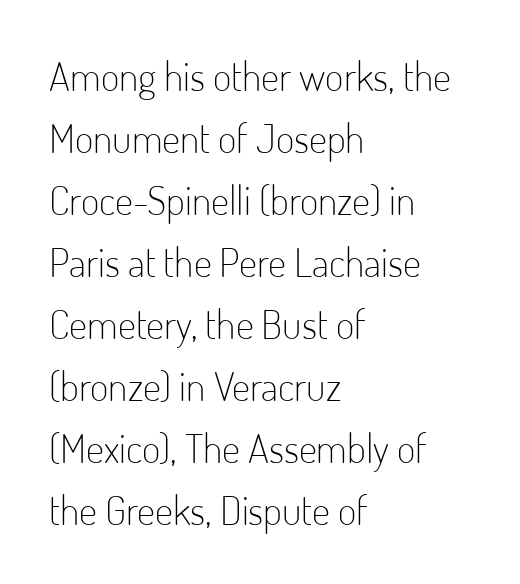
Q: Is the text bold? A: No.
Q: Is the text italic (slanted)? A: No, it is upright.
Q: Is the typeface a serif or a sans-serif typeface? A: Sans-serif.
Q: Is the text underlined? A: No.
Q: How is the paragraph aligned? A: Left-aligned.
Q: Is the spacing between letters normal or unusually wide? A: Normal.
Q: Is the spacing between lines tight, normal or loose? A: Normal.
Q: Width (condensed, normal, or wide)? A: Condensed.
Q: Stroke contrast? A: Low.
Q: x-height? A: Small.
Q: Monospaced? A: No.
